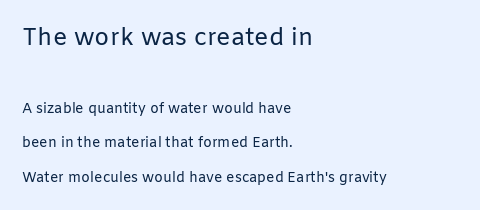
The first block has been scaled up relative to the second. The typography opts for an upright posture over an oblique one. Underline: absent. Reading down the block, your eye returns to a fixed left position each line. Here the glyphs are tracked normally, forming tight word shapes. If you measured baseline to baseline, you'd find a long distance.
